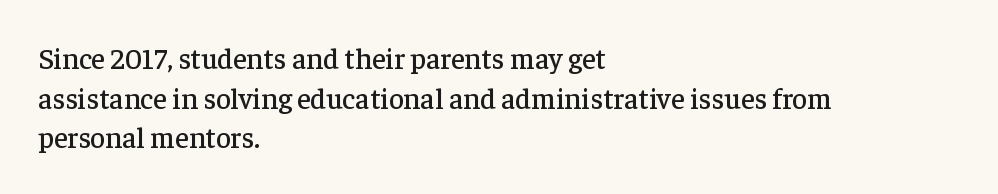
Q: Is the text italic (slanted)? A: No, it is upright.
Q: Is the typeface a serif or a sans-serif typeface? A: Serif.
Q: Is the text underlined? A: No.
Q: How is the paragraph aligned? A: Left-aligned.
Q: Is the spacing between letters normal or unusually wide? A: Normal.
Q: Is the spacing between lines tight, normal or loose? A: Normal.
Q: Width (condensed, normal, or wide)? A: Normal.
Q: Stroke contrast? A: Low.
Q: x-height? A: Medium.
Q: Monospaced? A: No.
